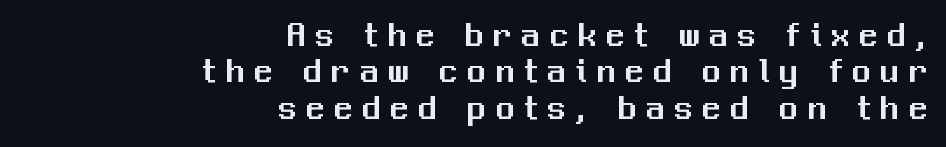
{"serif": "no", "italic": "no", "width": "normal", "stroke_contrast": "medium", "x_height": "medium", "monospaced": "no", "underline": "no", "align": "right", "line_spacing": "tight", "line_spacing_ratio": 0.98, "letter_spacing": "wide", "letter_spacing_em": 0.26, "glyph_px": 37}
